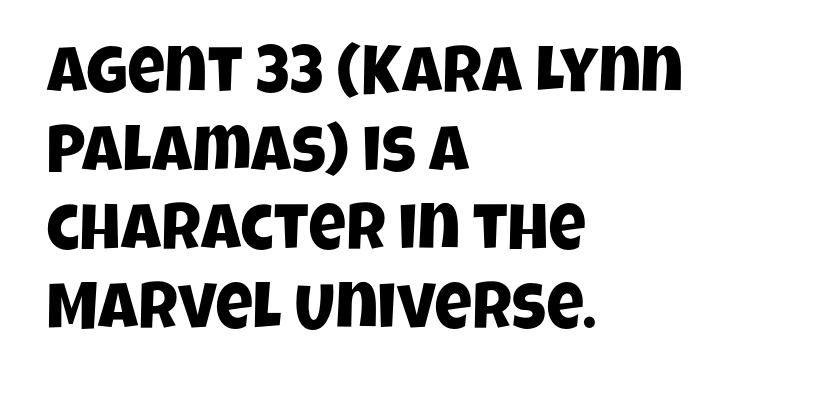
The image shows 65 px condensed sans-serif type; set left-aligned, line spacing 1.21x, normal letter spacing, not underlined; low stroke contrast and a large x-height.
